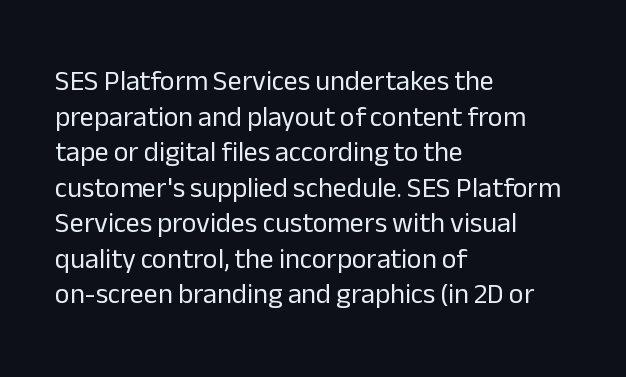
The image shows 28 px regular-weight sans-serif type, upright; set left-aligned, normal line spacing (1.27x), normal letter spacing, not underlined; low stroke contrast and a medium x-height.
